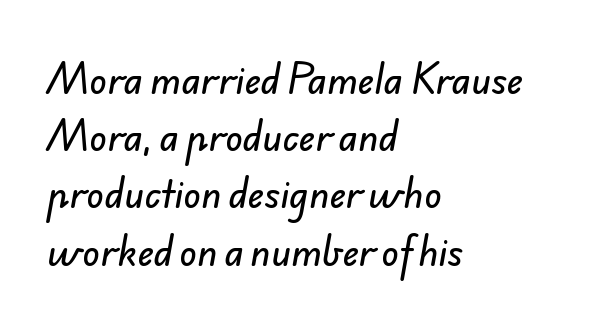
{"serif": "no", "width": "normal", "stroke_contrast": "low", "x_height": "small", "monospaced": "no", "underline": "no", "align": "left", "line_spacing": "normal", "line_spacing_ratio": 1.59, "letter_spacing": "normal", "letter_spacing_em": 0.0, "glyph_px": 36}
